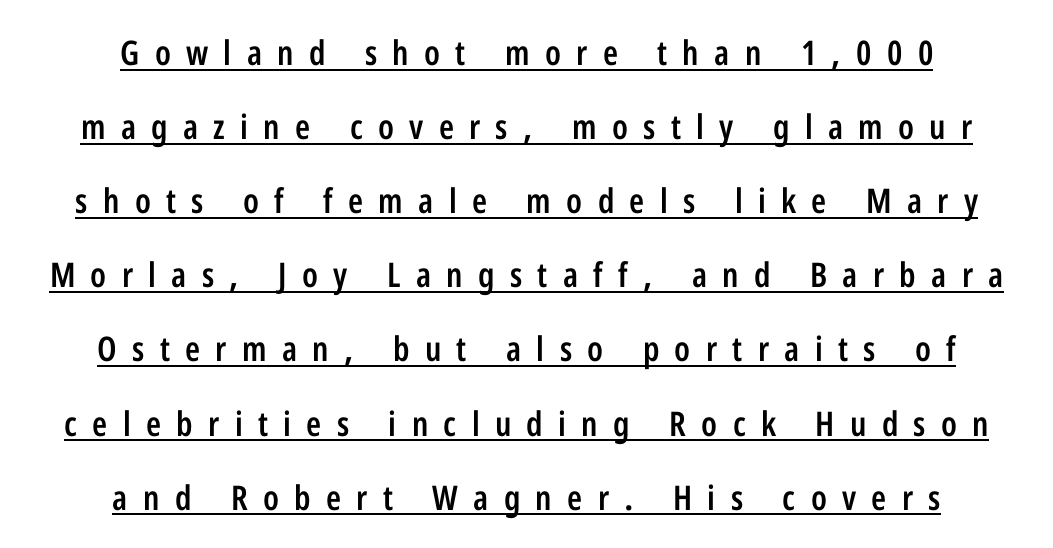
Q: Is the text bold? A: Semi-bold.
Q: Is the text italic (slanted)? A: No, it is upright.
Q: Is the typeface a serif or a sans-serif typeface? A: Sans-serif.
Q: Is the text underlined? A: Yes.
Q: How is the paragraph aligned? A: Centered.
Q: Is the spacing between letters normal or unusually wide? A: Unusually wide.
Q: Is the spacing between lines tight, normal or loose? A: Loose.
Q: Width (condensed, normal, or wide)? A: Condensed.
Q: Stroke contrast? A: Low.
Q: x-height? A: Medium.
Q: Monospaced? A: No.
